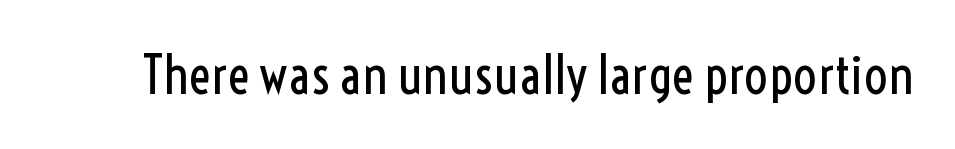
The characters are drawn with everyday or finer stroke widths. Glance below the letters and you will spot only blank space. Character widths vary here, with narrow letters taking less room than wide ones. No extra tracking has been applied to these lines. Posture: straight, roman, zero tilt.
